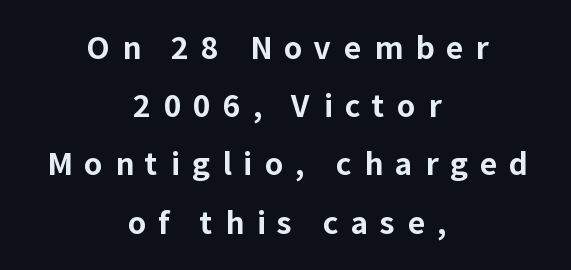
{"serif": "no", "italic": "no", "bold": "yes", "weight": "bold", "width": "normal", "stroke_contrast": "low", "x_height": "medium", "monospaced": "no", "underline": "no", "align": "center", "line_spacing": "loose", "line_spacing_ratio": 1.94, "letter_spacing": "wide", "letter_spacing_em": 0.4, "glyph_px": 30}
